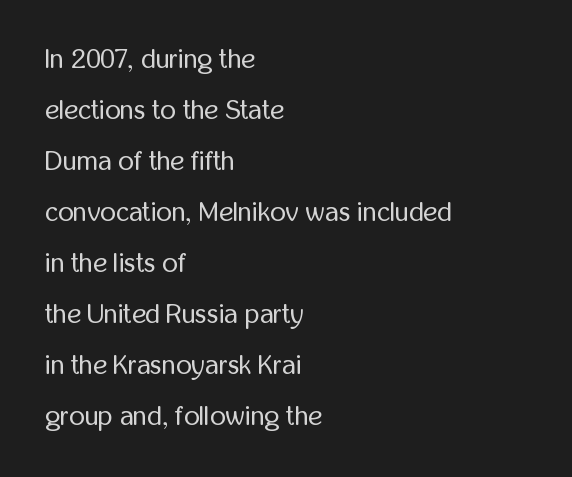
{"italic": "no", "bold": "no", "underline": "no", "align": "left", "line_spacing_ratio": 1.89, "letter_spacing": "normal", "letter_spacing_em": 0.0, "glyph_px": 27}
